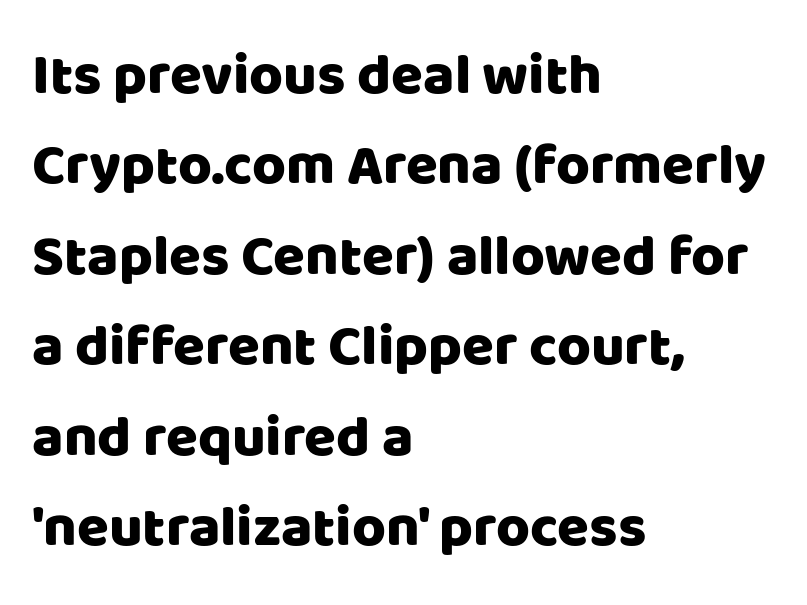
The image shows 58 px sans-serif type, upright; set left-aligned, normal line spacing (1.56x), normal letter spacing, not underlined; low stroke contrast and a large x-height.
